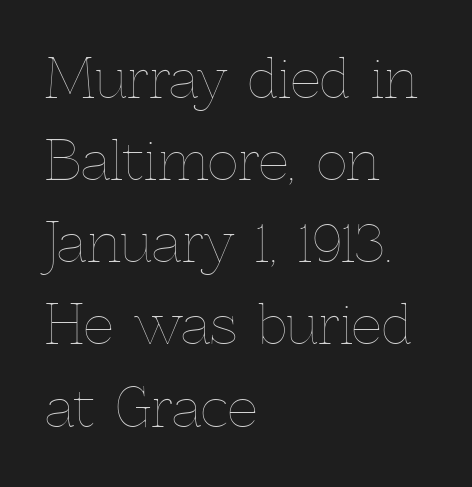
The image shows 53 px thin type, upright; set left-aligned, normal line spacing (1.55x), normal letter spacing, not underlined; a medium x-height.
